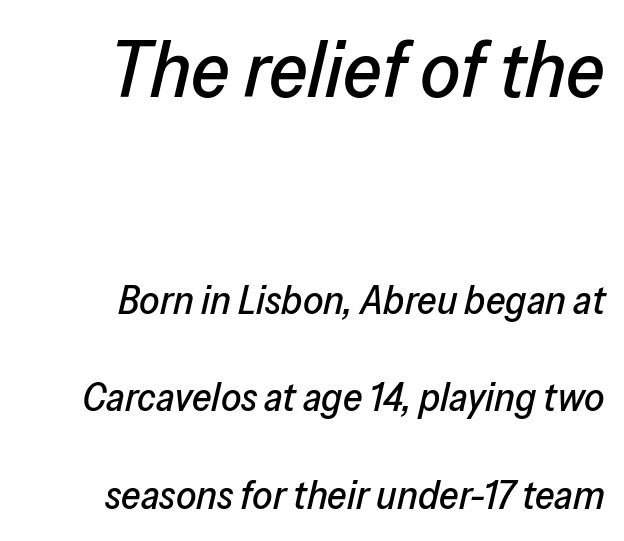
Q: Is the text italic (slanted)? A: Yes, it leans right by about 13 degrees.
Q: Is the text underlined? A: No.
Q: How is the paragraph aligned? A: Right-aligned.
Q: Is the spacing between letters normal or unusually wide? A: Normal.
Q: Is the spacing between lines tight, normal or loose? A: Loose.
Q: Which block of text is set in a larger size, the first (top) or the second (bottom)? A: The first (top) one.
Q: Width (condensed, normal, or wide)? A: Normal.
Q: Stroke contrast? A: Low.
Q: x-height? A: Medium.
Q: Monospaced? A: No.
